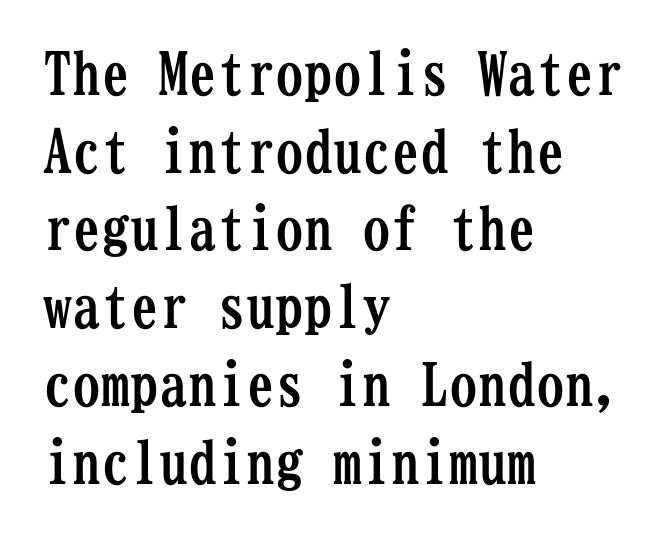
The image shows 58 px semibold, condensed serif type, upright, monospaced; set left-aligned, normal line spacing (1.34x), normal letter spacing, not underlined; low stroke contrast and a medium x-height.
